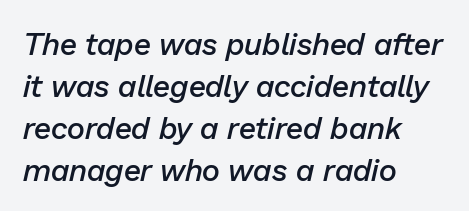
The area under the type is left untouched. Each glyph is drawn with semibold strokes, heavier than normal yet not fully bold. Regarding leading, the lines here are spaced in the standard way. Every row of glyphs begins at an identical x-position on the left.
